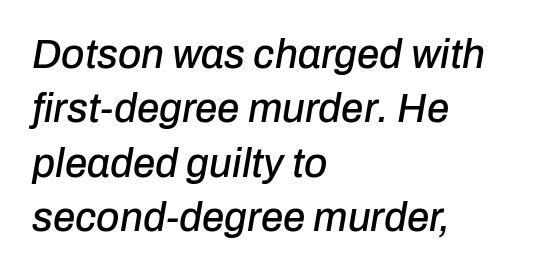
The image shows 40 px text type, italic (leaning right); set left-aligned, normal line spacing (1.36x), normal letter spacing, not underlined; low stroke contrast and a medium x-height.
